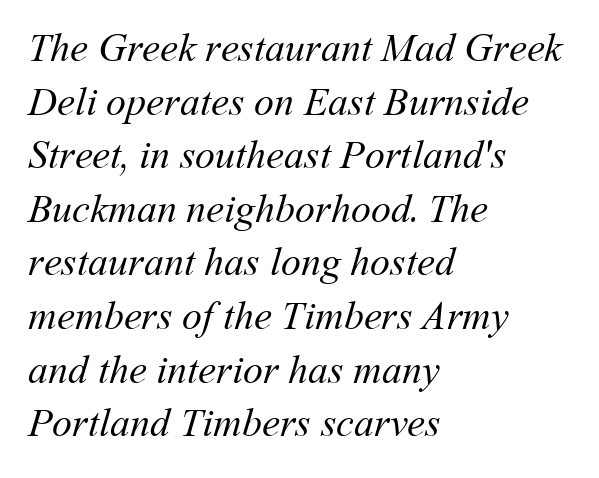
Q: Is the text bold? A: No.
Q: Is the text underlined? A: No.
Q: How is the paragraph aligned? A: Left-aligned.
Q: Is the spacing between letters normal or unusually wide? A: Normal.
Q: Is the spacing between lines tight, normal or loose? A: Normal.
Q: Width (condensed, normal, or wide)? A: Normal.
Q: Stroke contrast? A: Medium.
Q: x-height? A: Medium.
Q: Monospaced? A: No.
